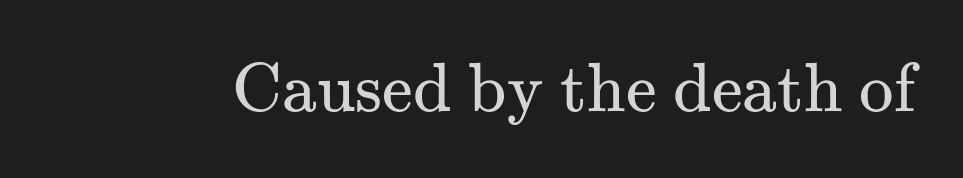
Q: Is the text bold? A: No.
Q: Is the text italic (slanted)? A: No, it is upright.
Q: Is the typeface a serif or a sans-serif typeface? A: Serif.
Q: Is the text underlined? A: No.
Q: Is the spacing between letters normal or unusually wide? A: Normal.
Q: Width (condensed, normal, or wide)? A: Normal.
Q: Stroke contrast? A: Medium.
Q: x-height? A: Small.
Q: Monospaced? A: No.
